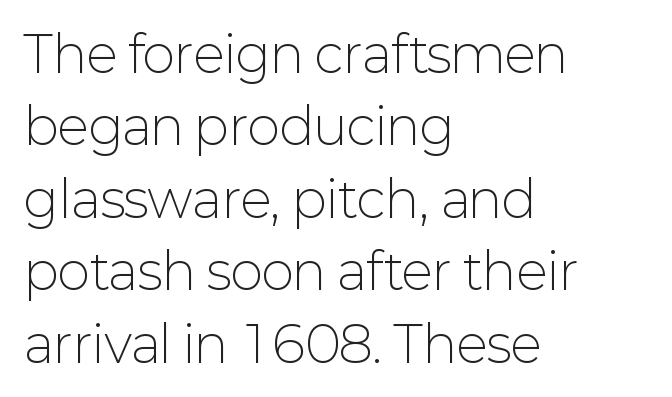
Q: Is the text bold? A: No.
Q: Is the text italic (slanted)? A: No, it is upright.
Q: Is the typeface a serif or a sans-serif typeface? A: Sans-serif.
Q: Is the text underlined? A: No.
Q: How is the paragraph aligned? A: Left-aligned.
Q: Is the spacing between letters normal or unusually wide? A: Normal.
Q: Is the spacing between lines tight, normal or loose? A: Normal.
Q: Width (condensed, normal, or wide)? A: Normal.
Q: Stroke contrast? A: Low.
Q: x-height? A: Medium.
Q: Monospaced? A: No.
